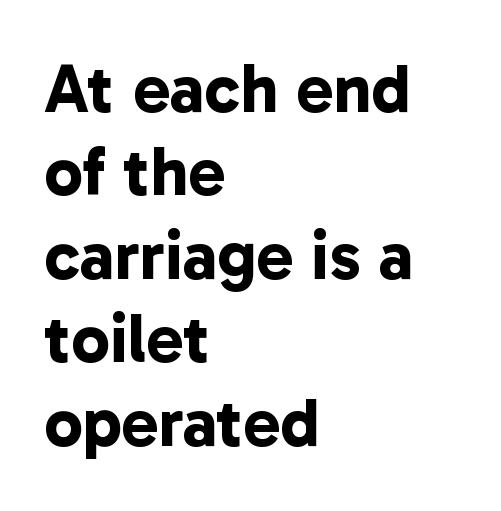
{"serif": "no", "bold": "yes", "weight": "bold", "width": "normal", "stroke_contrast": "low", "x_height": "medium", "monospaced": "no", "underline": "no", "align": "left", "line_spacing_ratio": 1.21, "letter_spacing": "normal", "letter_spacing_em": 0.0, "glyph_px": 69}
